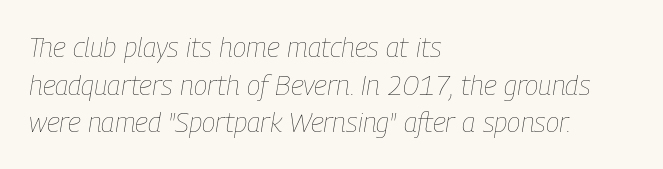
Every character sits at an angle, as italics do. Is the letter spacing exaggerated? No — it looks like the ordinary default. Heft: none added — not bold. Regular leading.
